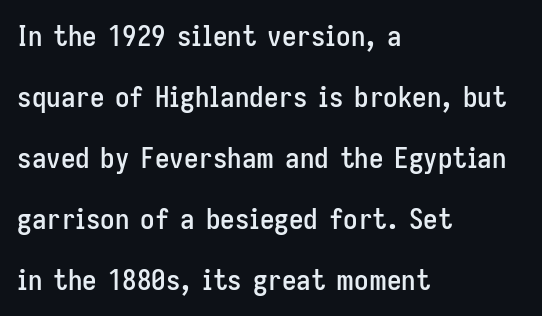
{"serif": "no", "italic": "no", "width": "condensed", "stroke_contrast": "low", "x_height": "medium", "monospaced": "no", "underline": "no", "align": "left", "line_spacing": "loose", "line_spacing_ratio": 2.1, "letter_spacing": "normal", "letter_spacing_em": 0.0, "glyph_px": 29}
